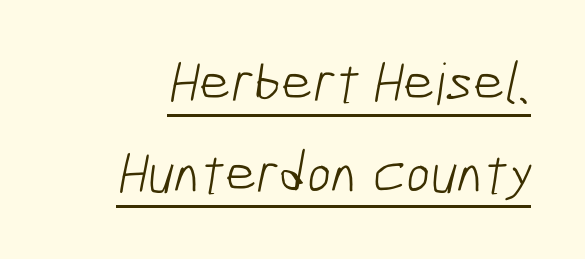
The image shows 57 px light, condensed sans-serif type; set normal line spacing (1.59x), normal letter spacing, underlined; low stroke contrast and a medium x-height.
